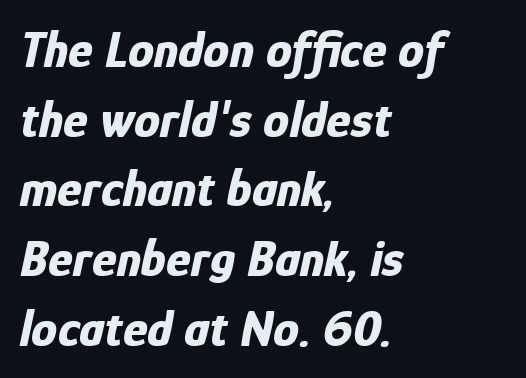
The compositor pushed each line to the left boundary. Character widths vary here, with narrow letters taking less room than wide ones. The face used here is rendered with its standard letterfit. An italicized treatment has been applied to the whole sample. The strokes are fattened all the way to bold.
